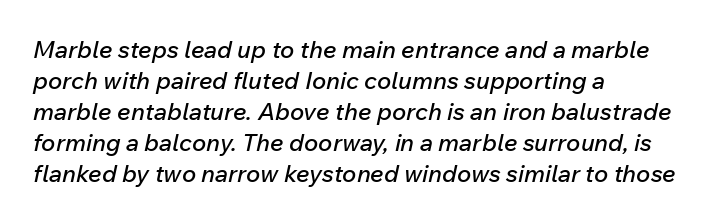
The image shows 24 px text type, italic (leaning right); set left-aligned, normal line spacing (1.29x), normal letter spacing, not underlined.
